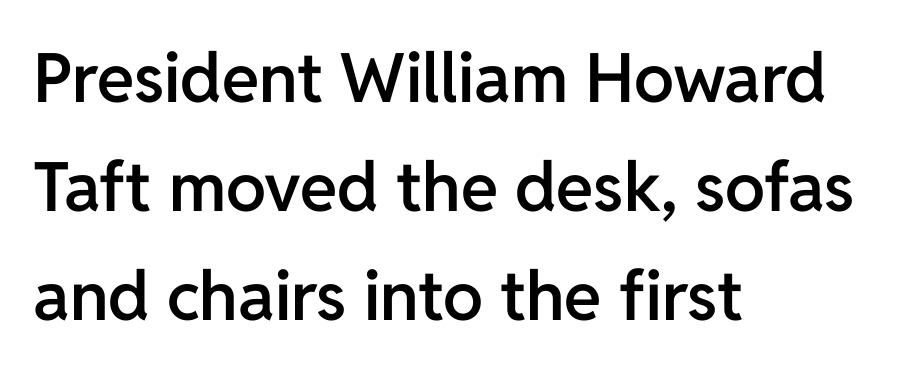
The image shows 68 px semibold sans-serif type, upright; set left-aligned, normal line spacing (1.6x), normal letter spacing, not underlined; low stroke contrast and a medium x-height.
